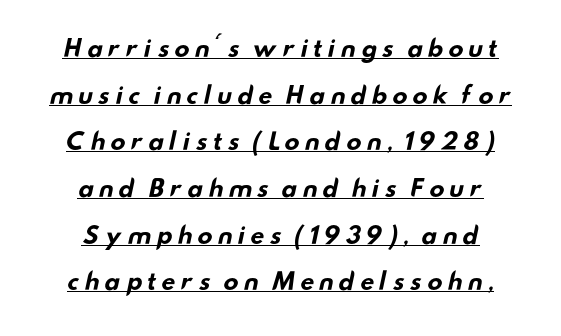
{"bold": "yes", "underline": "yes", "align": "center", "line_spacing": "loose", "line_spacing_ratio": 2.03, "glyph_px": 23}
